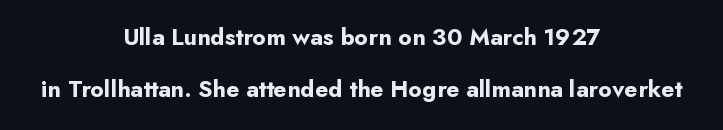
The image shows 24 px bold type, upright; set centered, loose line spacing (2.18x), normal letter spacing, not underlined.
